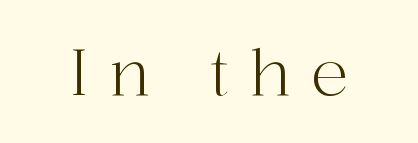
The image shows 64 px light serif type, upright; set unusually wide letter spacing (+0.3 em), not underlined; high stroke contrast and a medium x-height.
